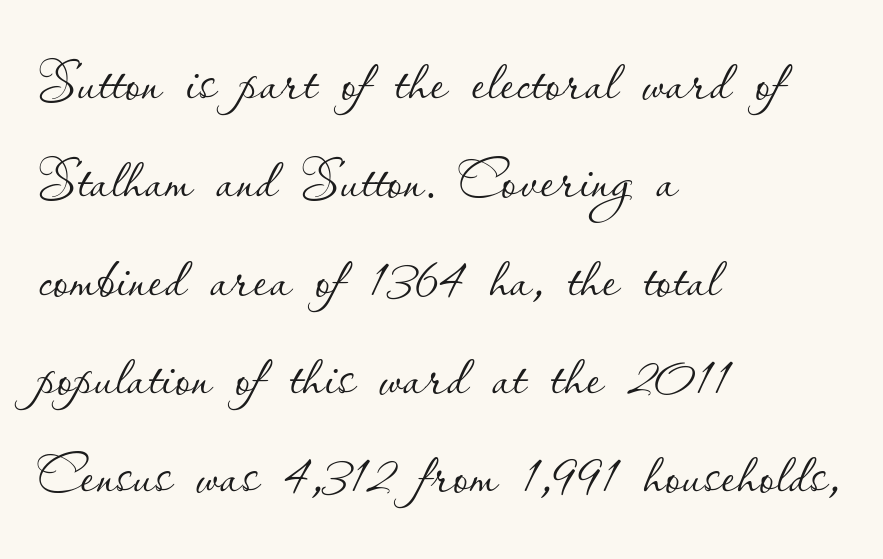
The line texture is even and compact thanks to regular tracking. Unbolded letterforms with no extra heft. All the whitespace from short lines collects on the right.
